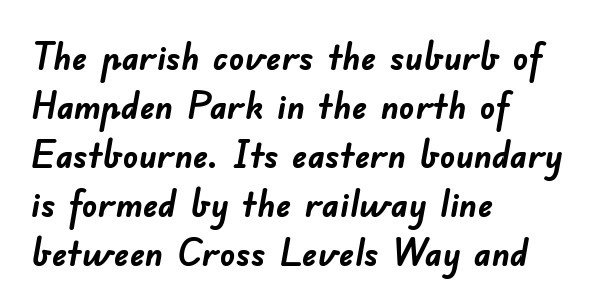
Vertically, the passage feels balanced, rows spaced as you'd expect. Compared with a centered layout, this one pins lines to the left instead. Note the varied advance widths — an 'i' is clearly narrower than an 'm'. Each letter's strokes conclude bluntly, with no projecting serifs. The space directly below the letters is spotless.
